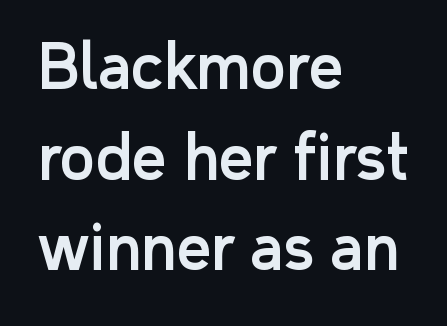
The type sits square on the baseline with zero lean. The ragged edge is on the right, which tells us the setting is flush left. The passage shown stacks its lines at a standard gap. The letters advance in unequal steps, a hallmark of proportional type. Compared with typical body copy, the letter spacing here is the same.
